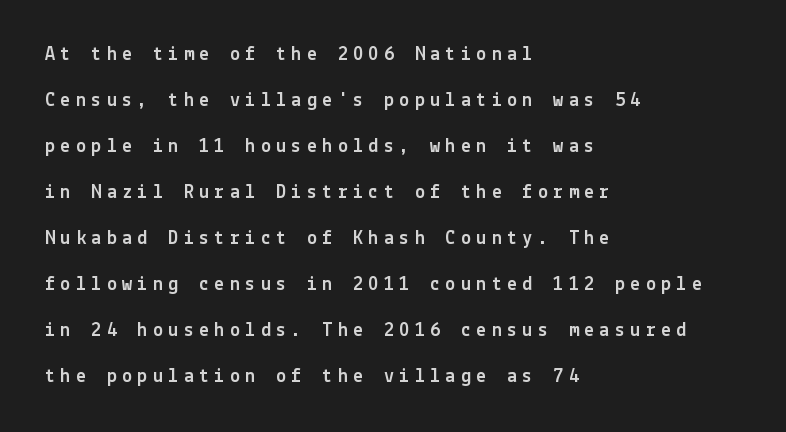
The image shows 20 px text type, upright; set left-aligned, loose line spacing (2.3x), unusually wide letter spacing (+0.27 em), not underlined.
